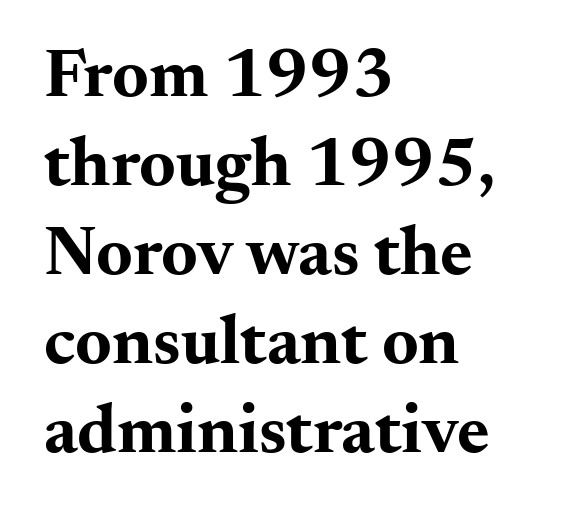
Looks like regular typesetting: each glyph gets only the width it needs. The letters sit at their default tracking, neither squeezed nor spread. Horizontally, the lines are justified to the leading edge only. Are there feet on the stems? There are — it's a serif.
